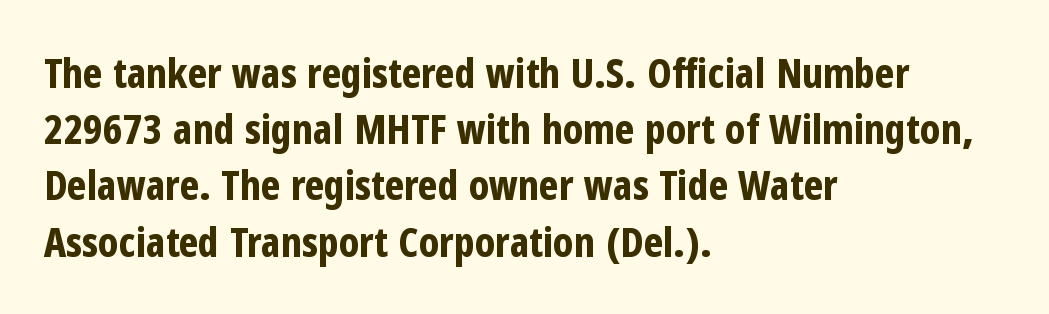
Q: Is the text bold? A: Yes.
Q: Is the text italic (slanted)? A: No, it is upright.
Q: Is the typeface a serif or a sans-serif typeface? A: Sans-serif.
Q: Is the text underlined? A: No.
Q: How is the paragraph aligned? A: Left-aligned.
Q: Is the spacing between letters normal or unusually wide? A: Normal.
Q: Is the spacing between lines tight, normal or loose? A: Normal.
Q: Width (condensed, normal, or wide)? A: Condensed.
Q: Stroke contrast? A: Low.
Q: x-height? A: Medium.
Q: Monospaced? A: No.
